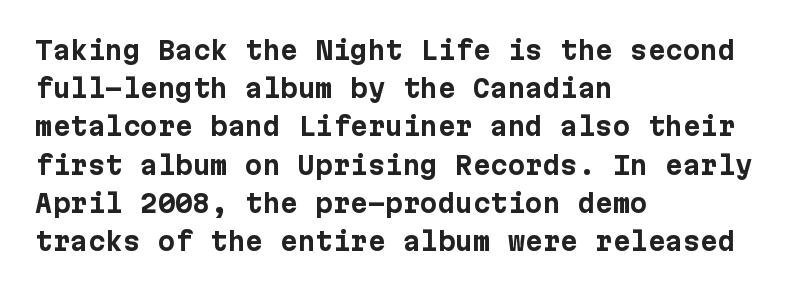
The image shows 25 px bold type, upright; set left-aligned, normal line spacing (1.53x), normal letter spacing, not underlined.
